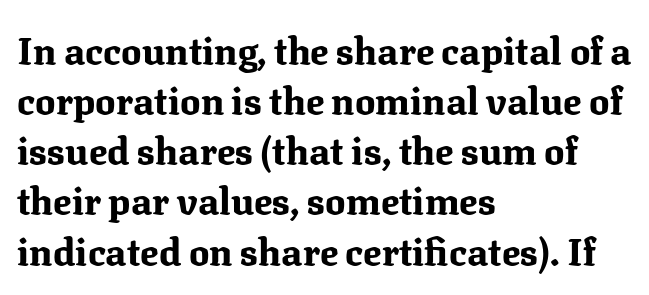
Q: Is the text bold? A: Yes.
Q: Is the text italic (slanted)? A: No, it is upright.
Q: Is the typeface a serif or a sans-serif typeface? A: Serif.
Q: Is the text underlined? A: No.
Q: How is the paragraph aligned? A: Left-aligned.
Q: Is the spacing between letters normal or unusually wide? A: Normal.
Q: Is the spacing between lines tight, normal or loose? A: Normal.
Q: Width (condensed, normal, or wide)? A: Normal.
Q: Stroke contrast? A: Medium.
Q: x-height? A: Medium.
Q: Monospaced? A: No.
